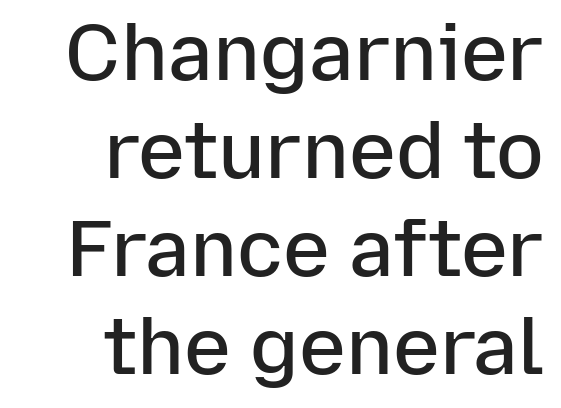
Q: Is the text bold? A: Semi-bold.
Q: Is the text italic (slanted)? A: No, it is upright.
Q: Is the typeface a serif or a sans-serif typeface? A: Sans-serif.
Q: Is the text underlined? A: No.
Q: How is the paragraph aligned? A: Right-aligned.
Q: Is the spacing between letters normal or unusually wide? A: Normal.
Q: Width (condensed, normal, or wide)? A: Normal.
Q: Stroke contrast? A: Low.
Q: x-height? A: Medium.
Q: Monospaced? A: No.
